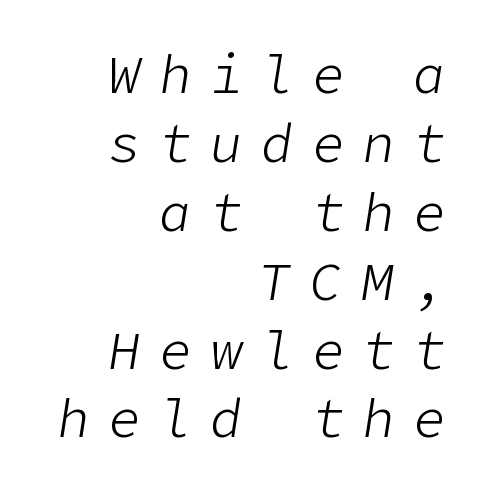
Q: Is the text bold? A: No.
Q: Is the text italic (slanted)? A: Yes, it leans right by about 9 degrees.
Q: Is the text underlined? A: No.
Q: How is the paragraph aligned? A: Right-aligned.
Q: Is the spacing between letters normal or unusually wide? A: Unusually wide.
Q: Is the spacing between lines tight, normal or loose? A: Normal.
Q: Width (condensed, normal, or wide)? A: Normal.
Q: Stroke contrast? A: Low.
Q: x-height? A: Medium.
